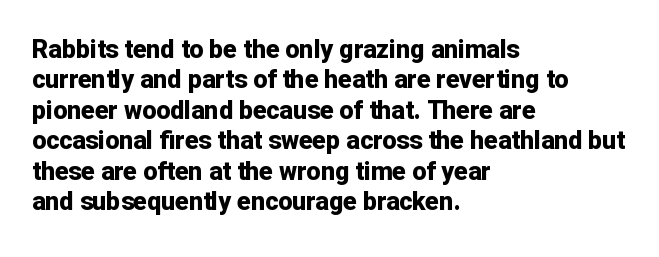
{"italic": "no", "bold": "yes", "underline": "no", "align": "left", "line_spacing_ratio": 1.22, "letter_spacing": "normal", "letter_spacing_em": 0.0, "glyph_px": 25}
